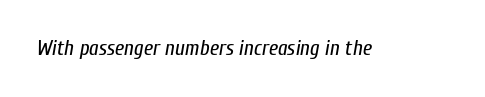
Honestly, the letter spacing is just normal — you wouldn't notice it. The specimen reads as italic at a glance. On a weight scale, this lands at 450 or below. The zone under the glyphs is completely vacant.
